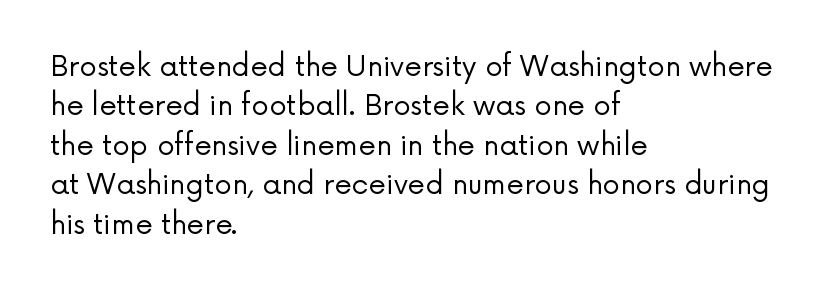
{"serif": "no", "italic": "no", "bold": "no", "weight": "regular", "width": "normal", "stroke_contrast": "low", "x_height": "medium", "monospaced": "no", "underline": "no", "align": "left", "line_spacing": "normal", "line_spacing_ratio": 1.41, "letter_spacing": "normal", "letter_spacing_em": 0.0, "glyph_px": 28}
